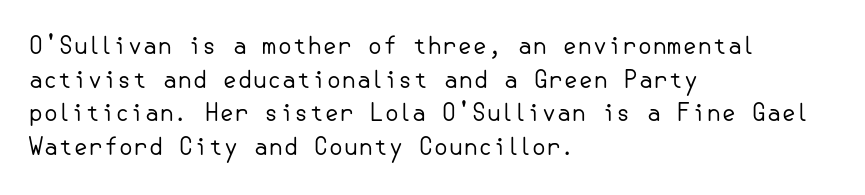
Does the copy run flush right? No — it runs flush left. Does extra space separate the letters? No, they use regular spacing. The letters look calm and open, with moderate or lighter stems. Beneath every word, the page is bare. Normally led — the rows are evenly, conventionally spaced.
